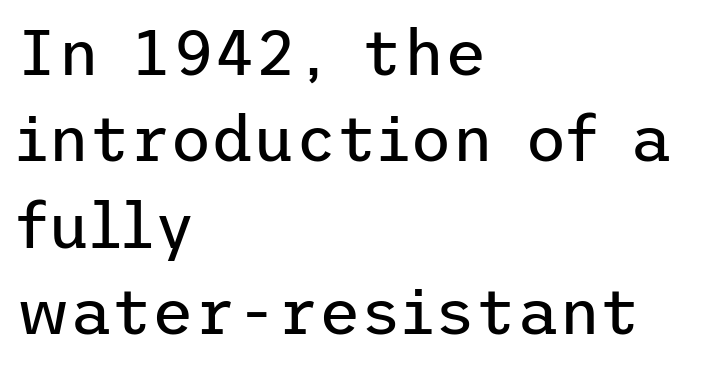
Lines of text with bare space underneath. Nope, not italic — everything's standing straight. These lines stack with their left ends in a neat column. The type family on display is of the sans-serif kind. Stems and bowls with no extra thickness — not bold. Quick note: interline space is typical.
